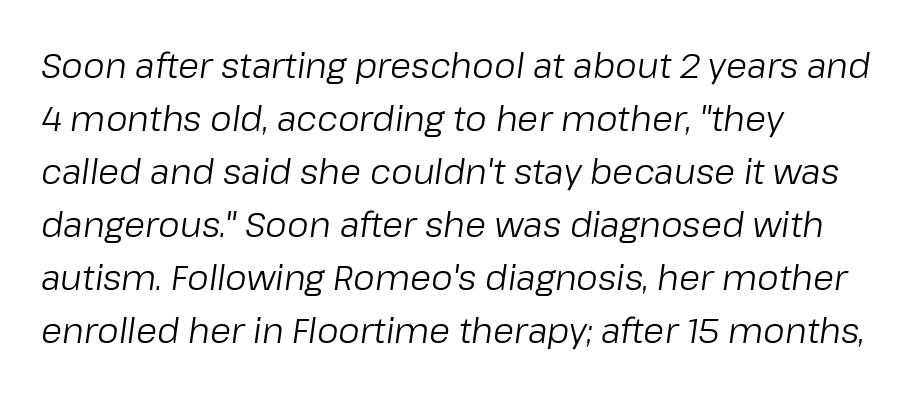
Q: Is the text bold? A: No.
Q: Is the text italic (slanted)? A: Yes, it leans right by about 8 degrees.
Q: Is the text underlined? A: No.
Q: How is the paragraph aligned? A: Left-aligned.
Q: Is the spacing between letters normal or unusually wide? A: Normal.
Q: Is the spacing between lines tight, normal or loose? A: Normal.
Q: Width (condensed, normal, or wide)? A: Normal.
Q: Stroke contrast? A: Low.
Q: x-height? A: Medium.
Q: Monospaced? A: No.
